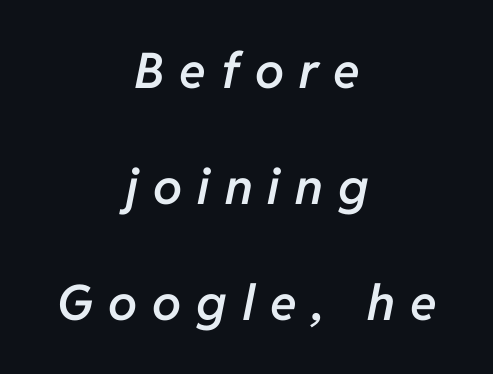
{"italic": "yes", "lean": "right", "slant_degrees": 11, "bold": "semi", "weight": "semibold", "width": "normal", "stroke_contrast": "low", "x_height": "medium", "monospaced": "no", "underline": "no", "align": "center", "line_spacing": "loose", "line_spacing_ratio": 2.37, "letter_spacing": "wide", "letter_spacing_em": 0.31, "glyph_px": 49}
